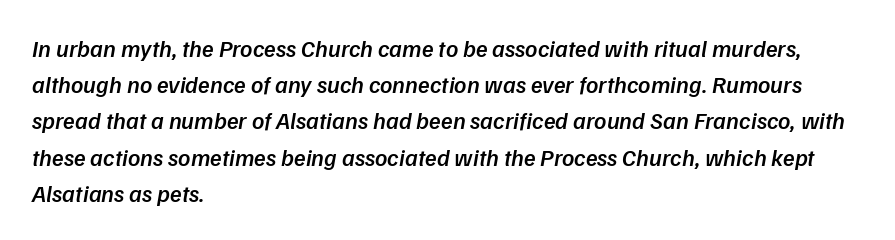
The image shows 24 px text type, italic (leaning right); set left-aligned, normal line spacing (1.51x), normal letter spacing, not underlined.
